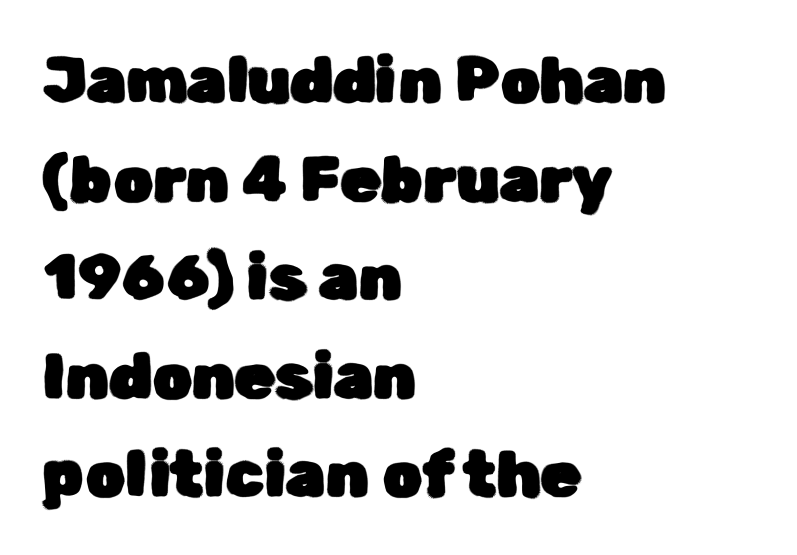
The image shows 64 px sans-serif type, upright; set left-aligned, normal line spacing (1.54x), normal letter spacing, not underlined; low stroke contrast and a medium x-height.
